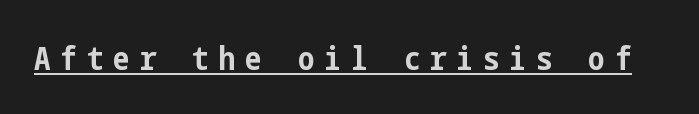
Q: Is the text bold? A: Yes.
Q: Is the text italic (slanted)? A: No, it is upright.
Q: Is the typeface a serif or a sans-serif typeface? A: Sans-serif.
Q: Is the text underlined? A: Yes.
Q: Is the spacing between letters normal or unusually wide? A: Unusually wide.
Q: Width (condensed, normal, or wide)? A: Condensed.
Q: Stroke contrast? A: Low.
Q: x-height? A: Medium.
